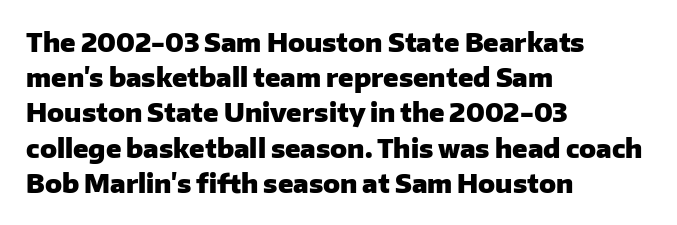
{"italic": "no", "bold": "yes", "underline": "no", "align": "left", "line_spacing": "normal", "line_spacing_ratio": 1.41, "letter_spacing": "normal", "letter_spacing_em": 0.0, "glyph_px": 25}
